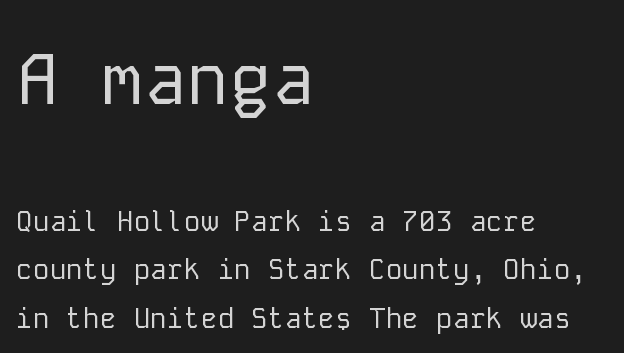
Alignment: flush left. Weight: not bold — regular or lighter. Are there feet on the stems? There aren't — it's a sans. Ascenders rise straight up at ninety degrees.
